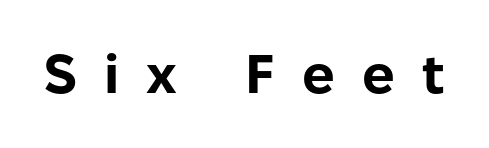
The image shows 54 px bold sans-serif type, upright; set unusually wide letter spacing (+0.5 em), not underlined; low stroke contrast and a medium x-height.
